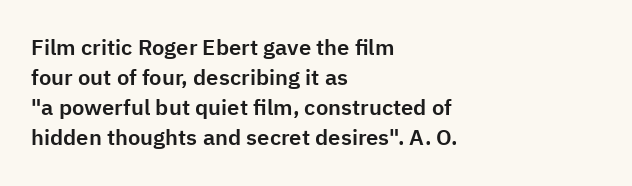
Decoration check: the copy has no underline. A roman cut, with each character standing at attention. The line-height multiplier appears to be the usual default. In CSS terms this would be text-align: left. Words appear dense and cohesive because spacing is normal.
